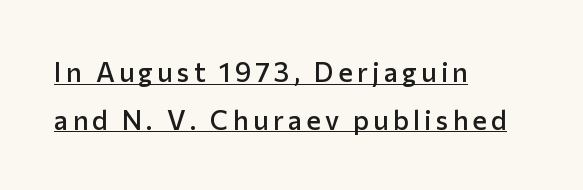
{"italic": "no", "bold": "semi", "underline": "yes", "align": "left", "line_spacing_ratio": 1.76, "glyph_px": 27}
